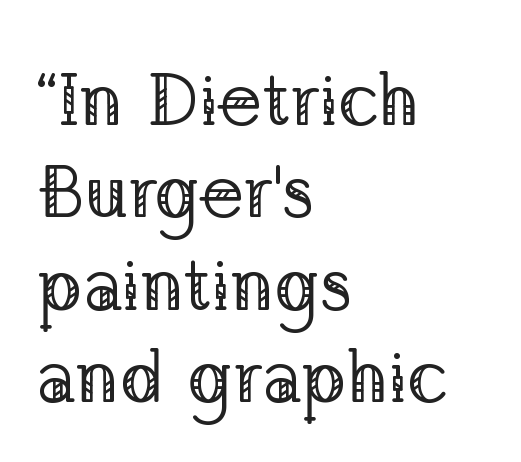
The image shows 74 px regular-weight serif type, upright; set left-aligned, normal line spacing (1.25x), normal letter spacing, not underlined; low stroke contrast and a medium x-height.
